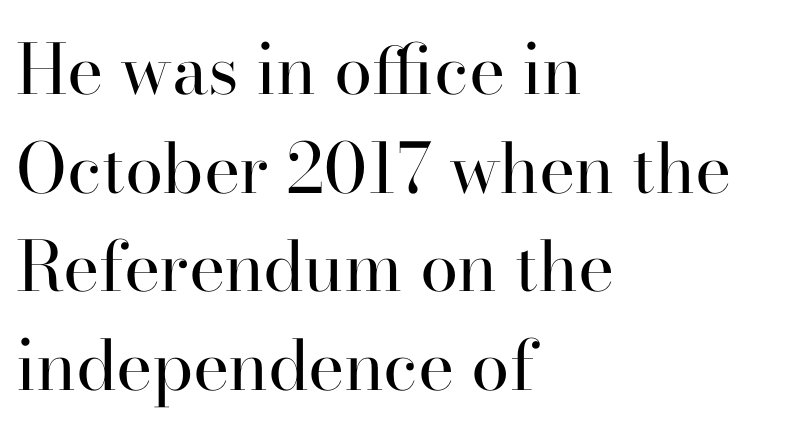
Letters rest on an invisible, unmarked baseline. This sample has the flowing, uneven cadence of proportional lettering. Posture: upright roman. Left-aligned paragraph, ragged on the right.
